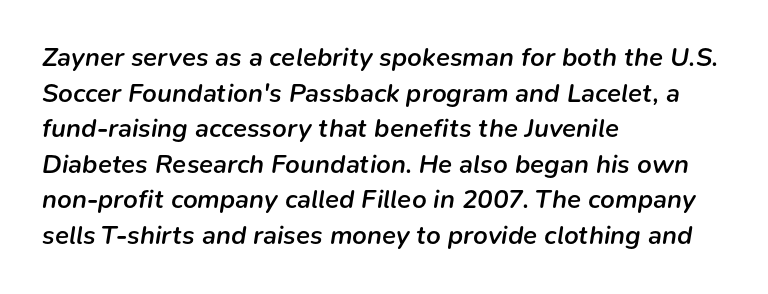
The image shows 26 px text type, italic (leaning right); set left-aligned, normal line spacing (1.37x), normal letter spacing, not underlined.
